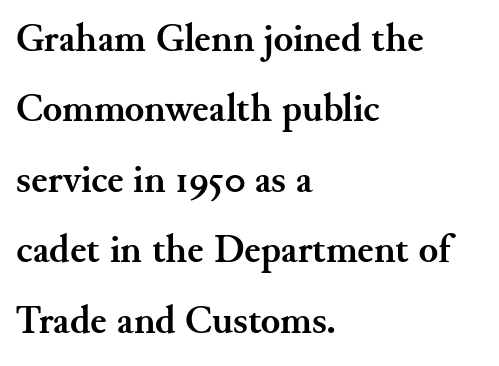
Q: Is the text bold? A: Yes.
Q: Is the text italic (slanted)? A: No, it is upright.
Q: Is the typeface a serif or a sans-serif typeface? A: Serif.
Q: Is the text underlined? A: No.
Q: How is the paragraph aligned? A: Left-aligned.
Q: Is the spacing between letters normal or unusually wide? A: Normal.
Q: Width (condensed, normal, or wide)? A: Normal.
Q: Stroke contrast? A: Medium.
Q: x-height? A: Small.
Q: Monospaced? A: No.
